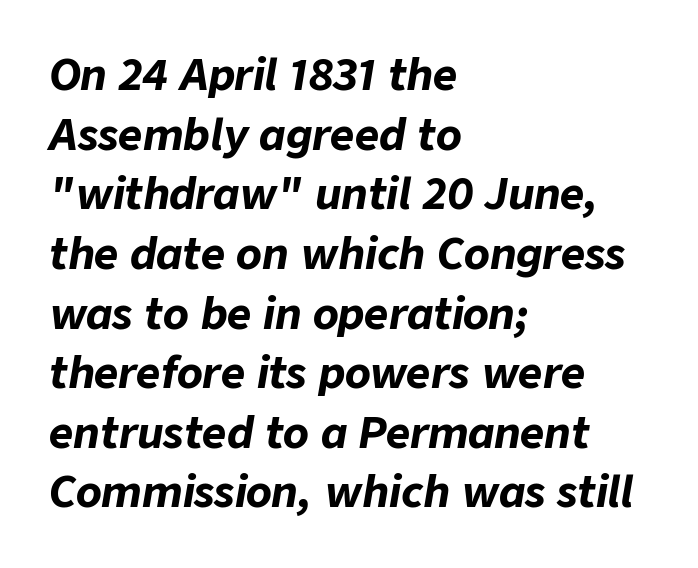
The passage shown is typed in a proportional face where columns would drift. Leading matches the norm, producing a regular column. Quick note: underline off. What weight is shown? A full bold with thick strokes. Does the lettering tilt? It does — this is italic.
